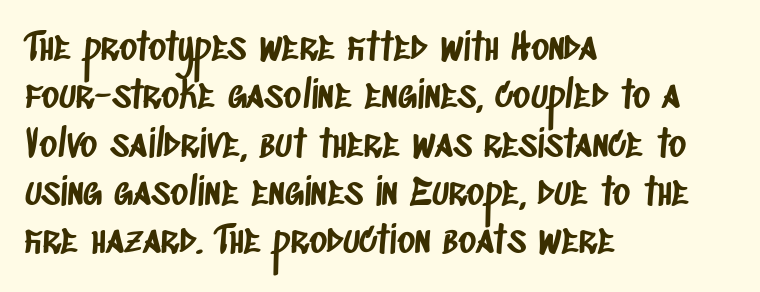
{"serif": "no", "width": "condensed", "stroke_contrast": "low", "x_height": "large", "monospaced": "no", "underline": "no", "align": "left", "line_spacing": "normal", "line_spacing_ratio": 1.27, "letter_spacing": "normal", "letter_spacing_em": 0.0, "glyph_px": 38}
